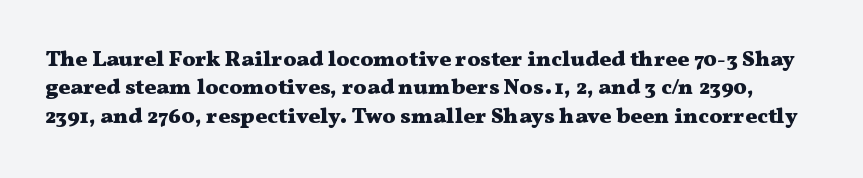
These lines keep a tight, regular rhythm from letter to letter. Vertical spacing — default. The typesetting leans heavy: a genuine bold. This is roman type, the default non-slanted kind.
